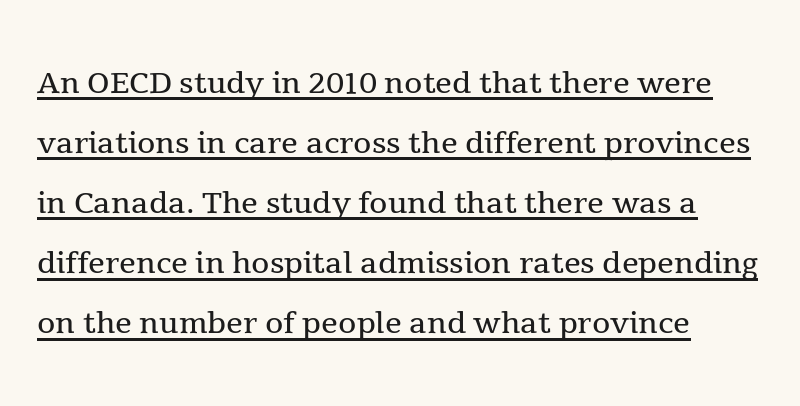
{"serif": "yes", "italic": "no", "bold": "no", "weight": "regular", "width": "normal", "x_height": "medium", "monospaced": "no", "underline": "yes", "align": "left", "line_spacing": "normal", "line_spacing_ratio": 1.43, "letter_spacing": "normal", "letter_spacing_em": 0.0, "glyph_px": 42}
